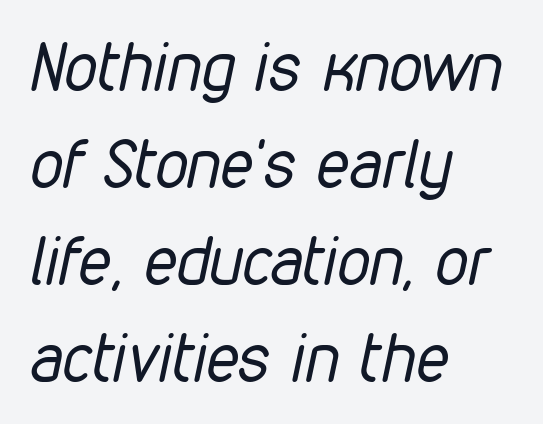
The image shows 66 px regular-weight, condensed type, italic (leaning right); set left-aligned, normal line spacing (1.47x), normal letter spacing, not underlined; low stroke contrast and a medium x-height.
